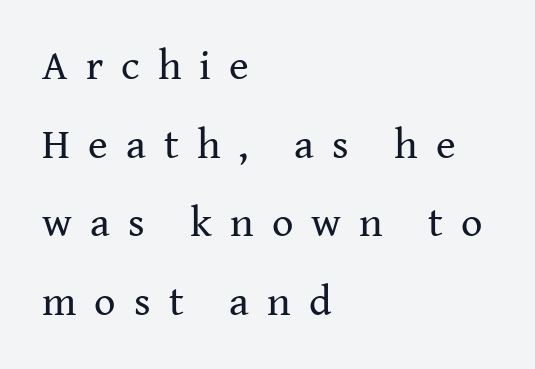
{"serif": "yes", "italic": "no", "bold": "no", "weight": "regular", "width": "normal", "stroke_contrast": "medium", "x_height": "medium", "monospaced": "no", "underline": "no", "align": "left", "line_spacing_ratio": 1.87, "letter_spacing": "wide", "letter_spacing_em": 0.43, "glyph_px": 42}
